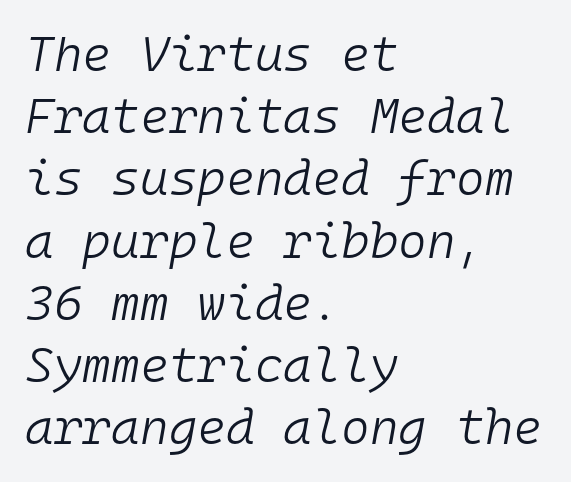
{"italic": "yes", "lean": "right", "slant_degrees": 10, "bold": "no", "weight": "light", "width": "normal", "stroke_contrast": "low", "x_height": "medium", "monospaced": "yes", "underline": "no", "align": "left", "line_spacing": "normal", "line_spacing_ratio": 1.27, "letter_spacing": "normal", "letter_spacing_em": 0.0, "glyph_px": 49}
